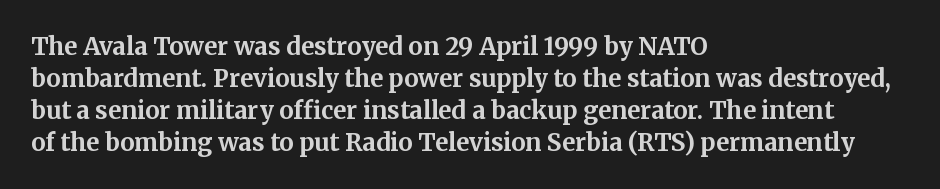
How are the letters spaced? Ordinarily, with no added tracking. Left-aligned paragraph, ragged on the right. The rows are spaced the way most documents space them. The glyphs are unaccompanied by any horizontal stroke below them. Weight check: bold — yes, fully. Ordinary non-slanted type is in use.
